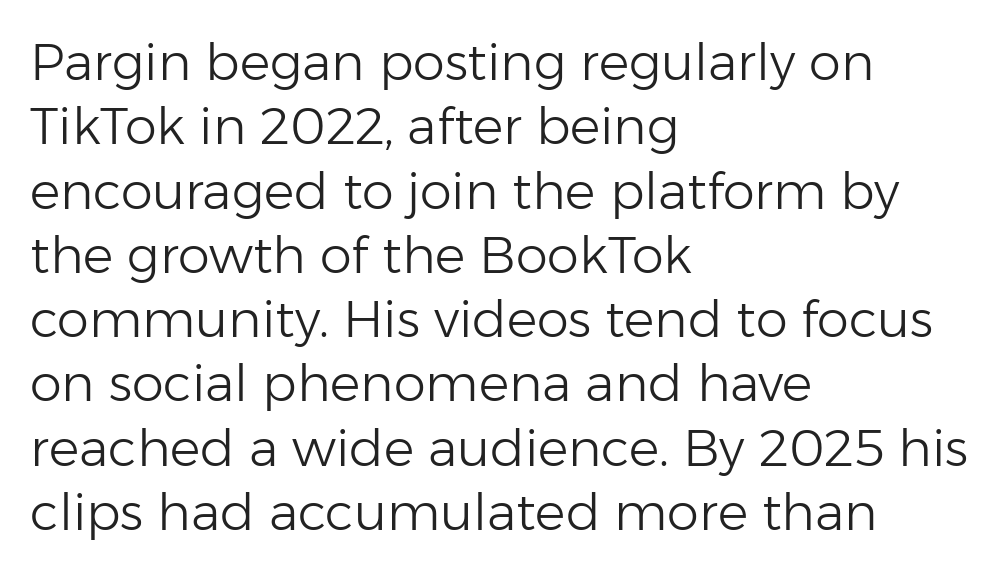
Q: Is the text bold? A: No.
Q: Is the text italic (slanted)? A: No, it is upright.
Q: Is the typeface a serif or a sans-serif typeface? A: Sans-serif.
Q: Is the text underlined? A: No.
Q: How is the paragraph aligned? A: Left-aligned.
Q: Is the spacing between letters normal or unusually wide? A: Normal.
Q: Is the spacing between lines tight, normal or loose? A: Normal.
Q: Width (condensed, normal, or wide)? A: Normal.
Q: Stroke contrast? A: Low.
Q: x-height? A: Medium.
Q: Monospaced? A: No.
